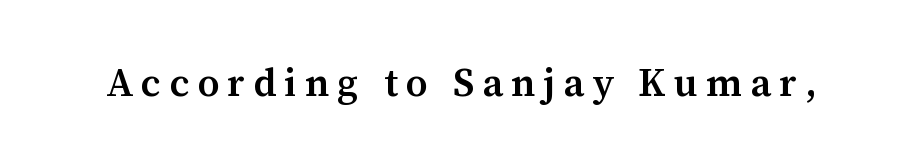
The image shows 39 px semibold serif type, upright; set unusually wide letter spacing (+0.21 em), not underlined; medium stroke contrast and a medium x-height.
